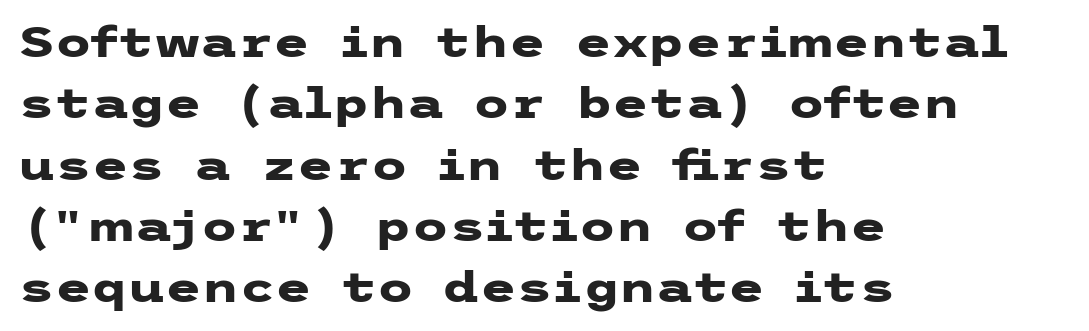
The image shows 42 px heavy, wide sans-serif type, upright; set left-aligned, normal line spacing (1.46x), normal letter spacing, not underlined; low stroke contrast and a medium x-height.
